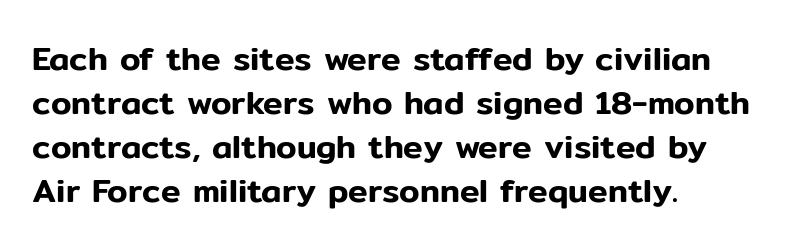
Nope, no serifs anywhere on these letters. Do the letters lean? They stand straight. The rendering anchors every line to the left-hand side. The baseline area is clear.
